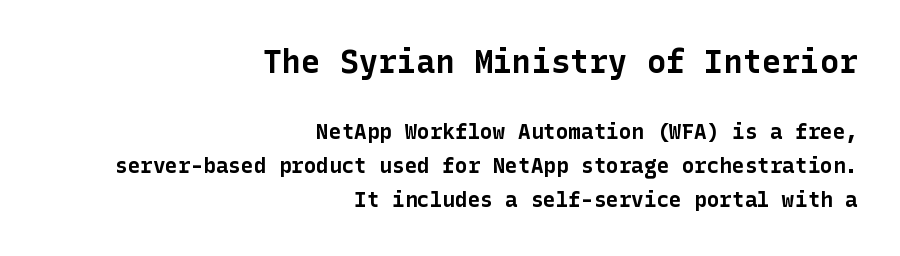
The image shows 32 px bold sans-serif type, upright; set right-aligned, normal line spacing (1.62x), normal letter spacing, not underlined; the first (top) block is 1.52x larger; low stroke contrast and a medium x-height.
